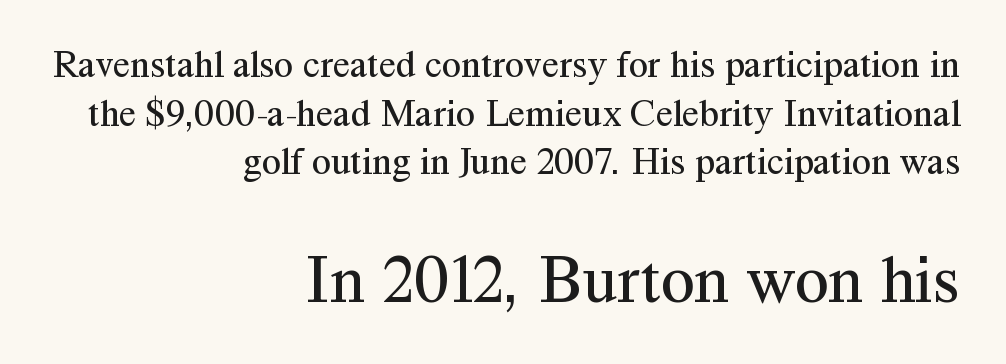
The image shows 69 px regular-weight serif type, upright; set right-aligned, normal line spacing (1.25x), normal letter spacing, not underlined; the second (bottom) block is 1.77x larger; medium stroke contrast and a medium x-height.
